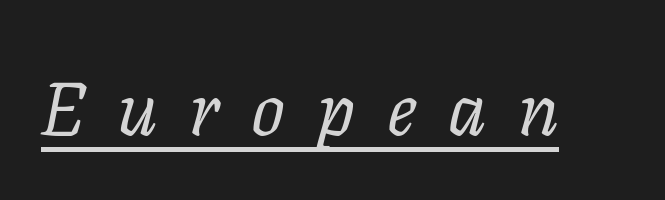
Q: Is the text bold? A: No.
Q: Is the text italic (slanted)? A: Yes, it leans right by about 11 degrees.
Q: Is the typeface a serif or a sans-serif typeface? A: Serif.
Q: Is the text underlined? A: Yes.
Q: Is the spacing between letters normal or unusually wide? A: Unusually wide.
Q: Width (condensed, normal, or wide)? A: Normal.
Q: Stroke contrast? A: Low.
Q: x-height? A: Medium.
Q: Monospaced? A: No.
